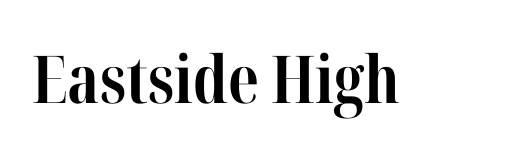
Weight: bold. Default kerning and tracking; the words read as compact shapes. The lettering holds an erect, upright posture throughout. Varying glyph widths throughout — classic text-font behaviour. Lines of text with bare space underneath.
